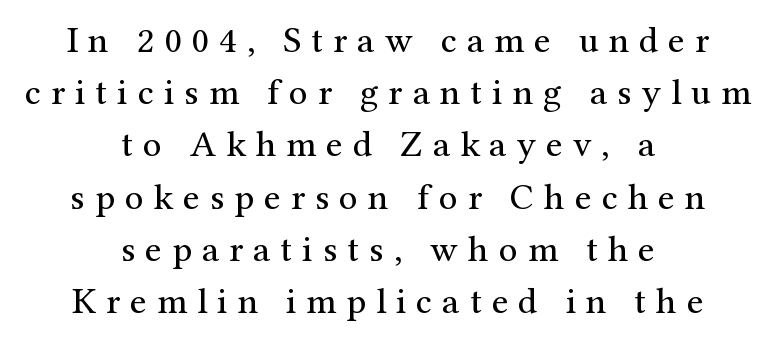
The image shows 37 px regular-weight serif type, upright; set centered, normal line spacing (1.41x), unusually wide letter spacing (+0.27 em), not underlined; medium stroke contrast and a medium x-height.
